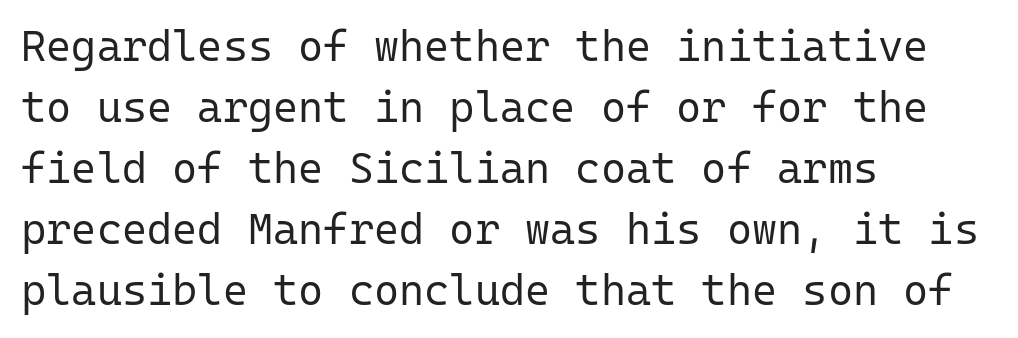
{"serif": "no", "italic": "no", "bold": "no", "weight": "regular", "width": "normal", "stroke_contrast": "low", "x_height": "medium", "monospaced": "yes", "underline": "no", "align": "left", "line_spacing": "normal", "line_spacing_ratio": 1.42, "letter_spacing": "normal", "letter_spacing_em": 0.0, "glyph_px": 43}
